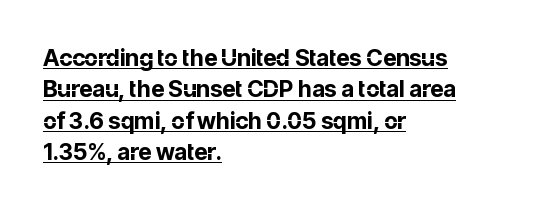
The image shows 23 px bold type, upright; set left-aligned, normal line spacing (1.36x), normal letter spacing, underlined.
